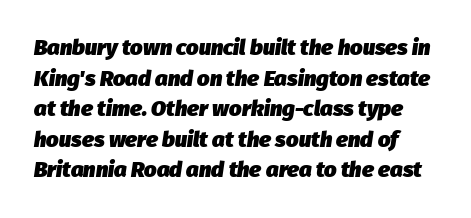
Q: Is the text bold? A: Yes.
Q: Is the text italic (slanted)? A: Yes, it leans right by about 8 degrees.
Q: Is the text underlined? A: No.
Q: Is the spacing between letters normal or unusually wide? A: Normal.
Q: Is the spacing between lines tight, normal or loose? A: Normal.
